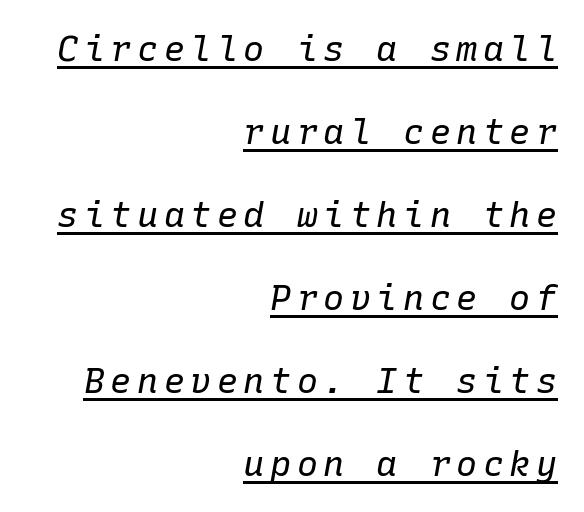
Q: Is the text bold? A: No.
Q: Is the text italic (slanted)? A: Yes, it leans right by about 10 degrees.
Q: Is the text underlined? A: Yes.
Q: How is the paragraph aligned? A: Right-aligned.
Q: Is the spacing between lines tight, normal or loose? A: Loose.
Q: Width (condensed, normal, or wide)? A: Normal.
Q: Stroke contrast? A: Low.
Q: x-height? A: Medium.
Q: Monospaced? A: Yes.
